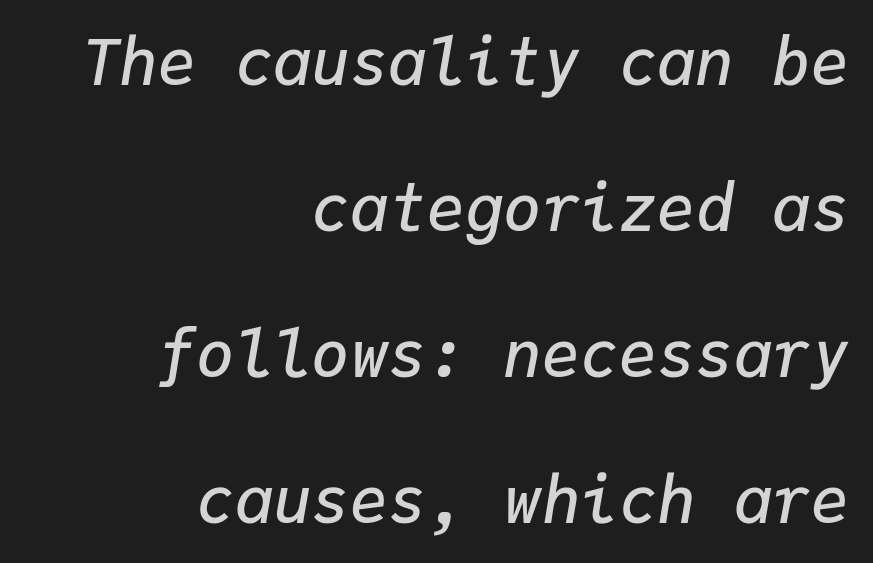
Q: Is the text bold? A: Semi-bold.
Q: Is the text italic (slanted)? A: Yes, it leans right by about 9 degrees.
Q: Is the text underlined? A: No.
Q: How is the paragraph aligned? A: Right-aligned.
Q: Is the spacing between letters normal or unusually wide? A: Normal.
Q: Is the spacing between lines tight, normal or loose? A: Loose.
Q: Width (condensed, normal, or wide)? A: Normal.
Q: Stroke contrast? A: Low.
Q: x-height? A: Medium.
Q: Monospaced? A: Yes.
